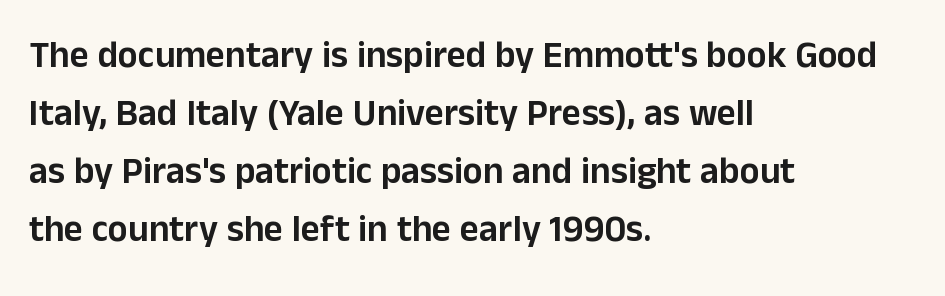
Q: Is the text italic (slanted)? A: No, it is upright.
Q: Is the typeface a serif or a sans-serif typeface? A: Sans-serif.
Q: Is the text underlined? A: No.
Q: How is the paragraph aligned? A: Left-aligned.
Q: Is the spacing between letters normal or unusually wide? A: Normal.
Q: Is the spacing between lines tight, normal or loose? A: Normal.
Q: Width (condensed, normal, or wide)? A: Normal.
Q: Stroke contrast? A: Low.
Q: x-height? A: Medium.
Q: Monospaced? A: No.
